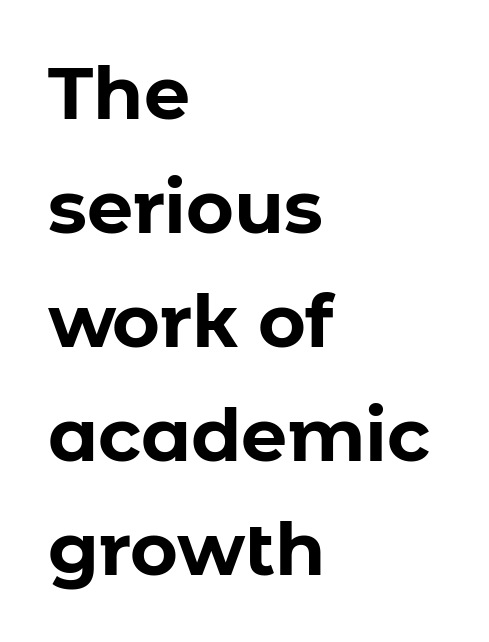
{"serif": "no", "italic": "no", "bold": "yes", "weight": "bold", "width": "normal", "stroke_contrast": "low", "x_height": "medium", "monospaced": "no", "underline": "no", "align": "left", "line_spacing": "normal", "line_spacing_ratio": 1.56, "letter_spacing": "normal", "letter_spacing_em": 0.0, "glyph_px": 73}
